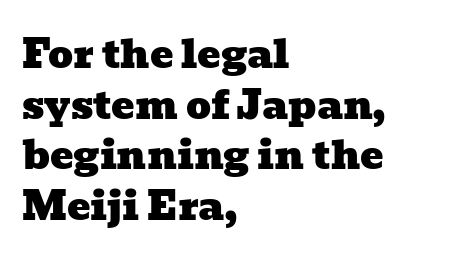
{"serif": "yes", "width": "wide", "stroke_contrast": "low", "x_height": "medium", "monospaced": "no", "underline": "no", "align": "left", "line_spacing": "normal", "line_spacing_ratio": 1.3, "letter_spacing": "normal", "letter_spacing_em": 0.0, "glyph_px": 39}
